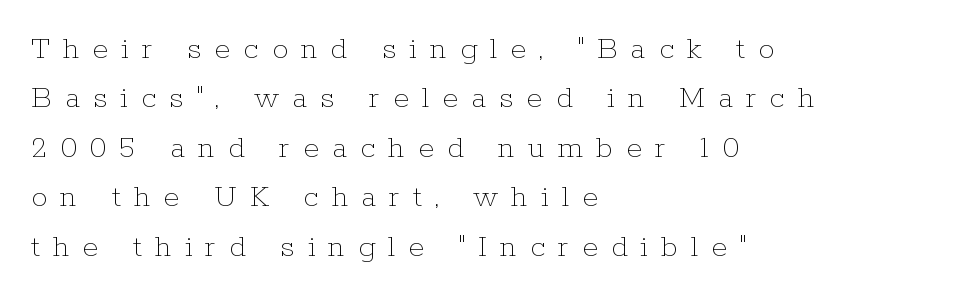
The letterforms sit at book weight or below. Short note: letters widely spaced. The leading is moderate, giving the passage an even texture. This sample has the flowing, uneven cadence of proportional lettering.
